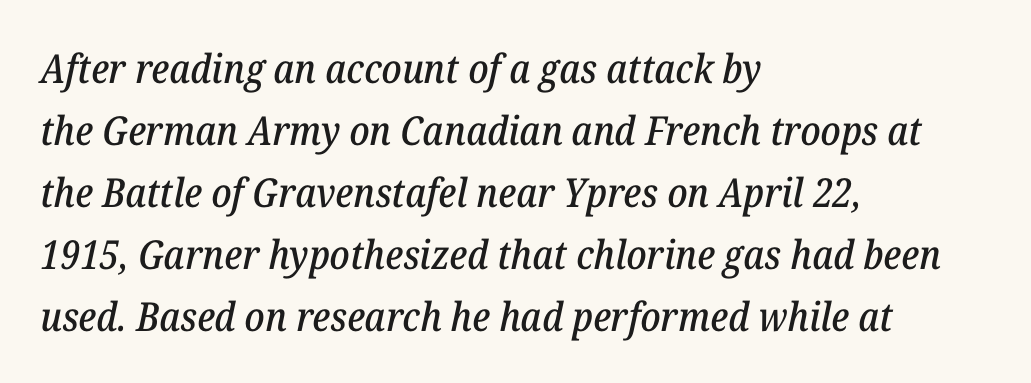
The glyphs in this specimen are seriffed. Is this a fixed-width face? No — the glyphs have proportional, varying widths. These lines keep a tight, regular rhythm from letter to letter. Reading down the block, your eye returns to a fixed left position each line. Italic: yes, the glyphs are oblique. Interline gaps are of average width in this sample.
